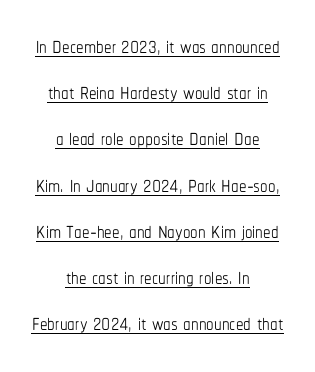
The image shows 30 px thin, condensed type, upright; set centered, normal line spacing (1.54x), normal letter spacing, underlined; low stroke contrast and a medium x-height.
